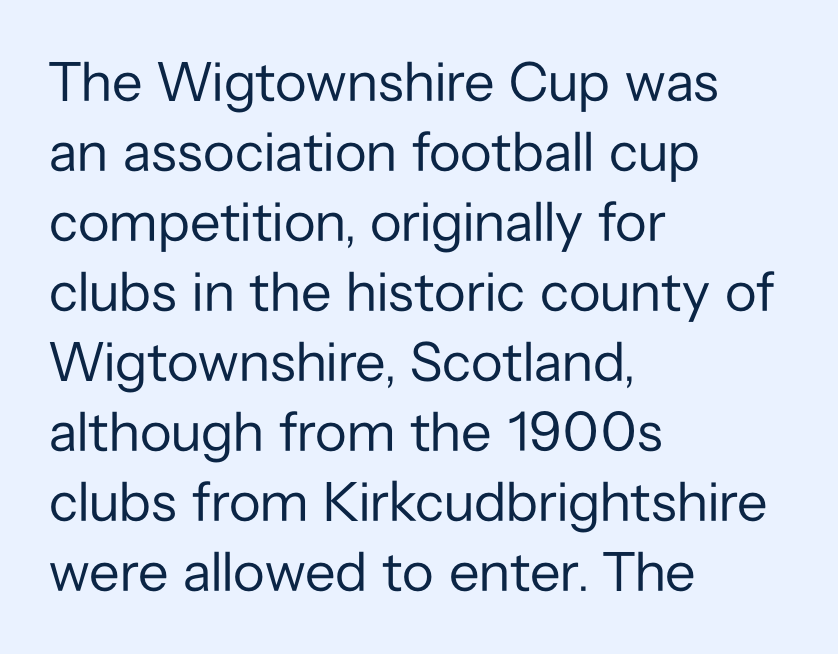
{"serif": "no", "italic": "no", "bold": "no", "weight": "regular", "width": "normal", "stroke_contrast": "low", "x_height": "medium", "monospaced": "no", "underline": "no", "align": "left", "line_spacing": "normal", "line_spacing_ratio": 1.25, "letter_spacing": "normal", "letter_spacing_em": 0.0, "glyph_px": 56}
